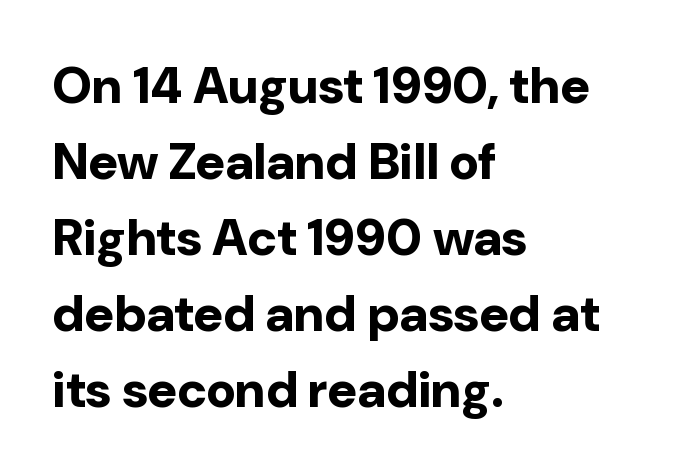
Q: Is the text bold? A: Yes.
Q: Is the text italic (slanted)? A: No, it is upright.
Q: Is the typeface a serif or a sans-serif typeface? A: Sans-serif.
Q: Is the text underlined? A: No.
Q: How is the paragraph aligned? A: Left-aligned.
Q: Is the spacing between letters normal or unusually wide? A: Normal.
Q: Is the spacing between lines tight, normal or loose? A: Normal.
Q: Width (condensed, normal, or wide)? A: Normal.
Q: Stroke contrast? A: Low.
Q: x-height? A: Medium.
Q: Monospaced? A: No.
